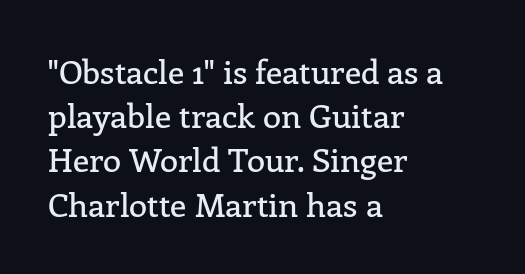
Q: Is the text italic (slanted)? A: No, it is upright.
Q: Is the typeface a serif or a sans-serif typeface? A: Serif.
Q: Is the text underlined? A: No.
Q: How is the paragraph aligned? A: Left-aligned.
Q: Is the spacing between letters normal or unusually wide? A: Normal.
Q: Is the spacing between lines tight, normal or loose? A: Normal.
Q: Width (condensed, normal, or wide)? A: Normal.
Q: Stroke contrast? A: Low.
Q: x-height? A: Medium.
Q: Monospaced? A: No.
